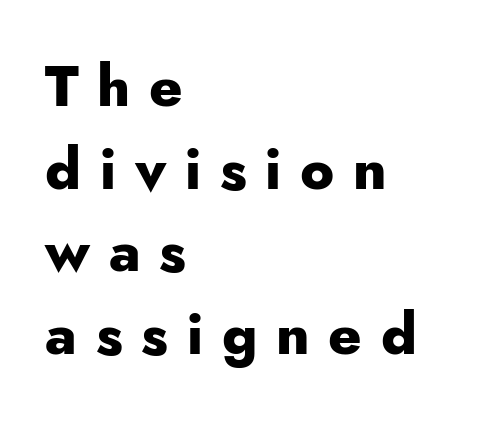
Does the leading feel generous? No, just average. The passage shown is not underscored anywhere. Spacing verdict: proportional, widths tailored to each character. A typesetter would call this heavily tracked-out type. Each letter's strokes conclude bluntly, with no projecting serifs.
